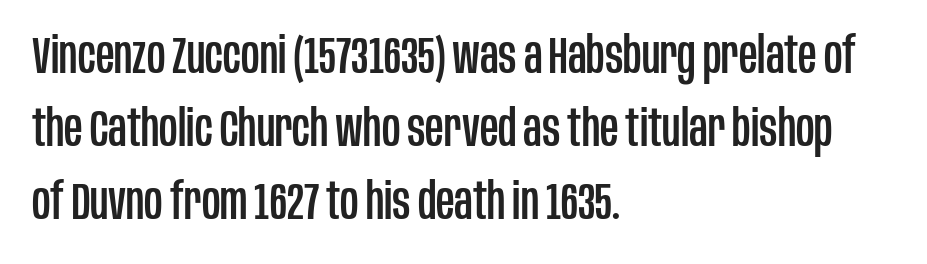
The image shows 51 px condensed sans-serif type, upright; set left-aligned, normal line spacing (1.43x), normal letter spacing, not underlined; low stroke contrast and a large x-height.
